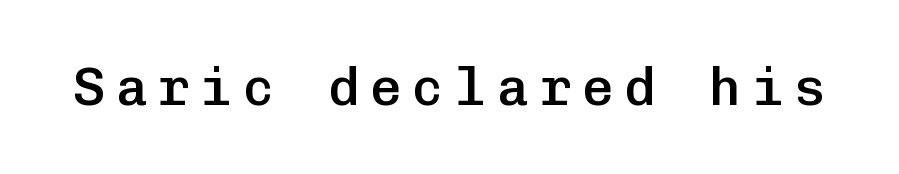
{"serif": "no", "italic": "no", "bold": "semi", "weight": "semibold", "width": "normal", "stroke_contrast": "low", "x_height": "medium", "monospaced": "yes", "underline": "no", "letter_spacing": "wide", "letter_spacing_em": 0.2, "glyph_px": 53}
